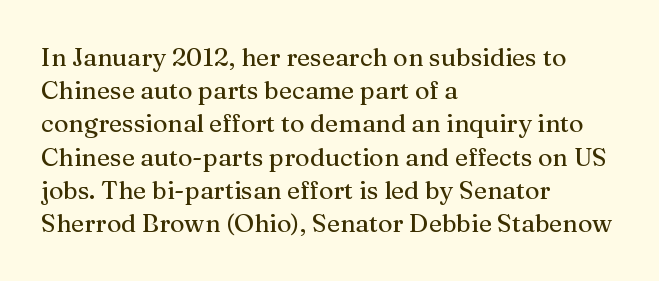
Q: Is the text italic (slanted)? A: No, it is upright.
Q: Is the text underlined? A: No.
Q: How is the paragraph aligned? A: Left-aligned.
Q: Is the spacing between letters normal or unusually wide? A: Normal.
Q: Is the spacing between lines tight, normal or loose? A: Normal.
